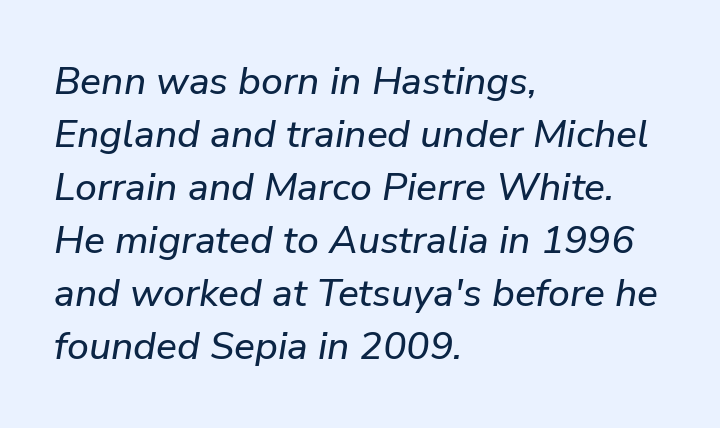
The image shows 39 px text type, italic (leaning right); set left-aligned, normal line spacing (1.36x), normal letter spacing, not underlined; low stroke contrast and a medium x-height.
